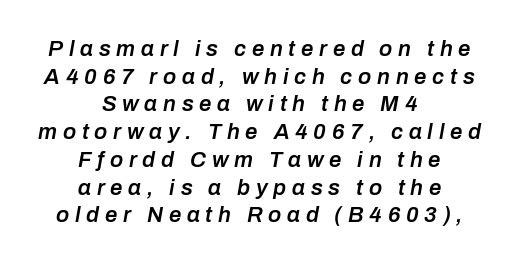
Is the letter spacing exaggerated? Yes — the characters are pushed far apart. Teacher's note: observe the equal gaps on both sides — that is centered alignment. Descenders hang freely into open space. The block of text has a typical density, with ordinary space between rows. Is the type bold? Partly — it's a semibold, heavier than regular but not fully bold.
